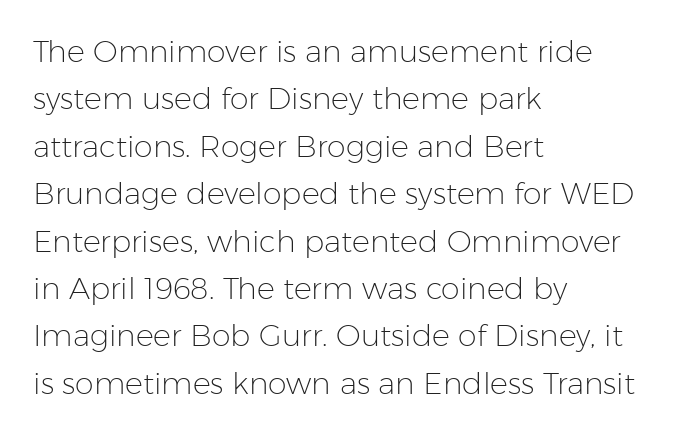
{"serif": "no", "italic": "no", "bold": "no", "weight": "light", "width": "normal", "stroke_contrast": "low", "x_height": "medium", "monospaced": "no", "underline": "no", "align": "left", "line_spacing": "normal", "line_spacing_ratio": 1.58, "letter_spacing": "normal", "letter_spacing_em": 0.0, "glyph_px": 30}
